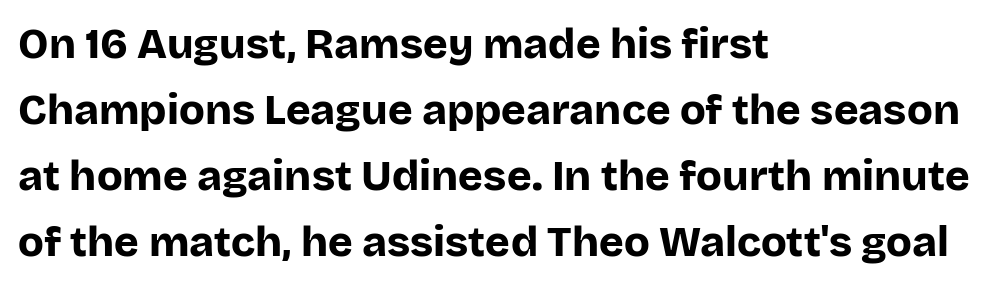
Q: Is the text bold? A: Yes.
Q: Is the text italic (slanted)? A: No, it is upright.
Q: Is the typeface a serif or a sans-serif typeface? A: Sans-serif.
Q: Is the text underlined? A: No.
Q: How is the paragraph aligned? A: Left-aligned.
Q: Is the spacing between letters normal or unusually wide? A: Normal.
Q: Is the spacing between lines tight, normal or loose? A: Normal.
Q: Width (condensed, normal, or wide)? A: Normal.
Q: Stroke contrast? A: Low.
Q: x-height? A: Large.
Q: Monospaced? A: No.
